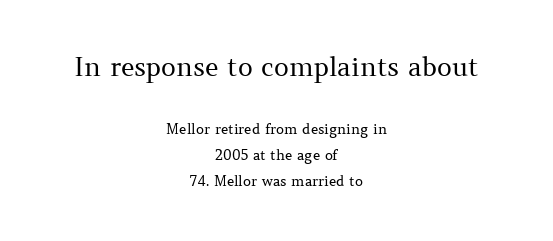
Q: Is the text bold? A: No.
Q: Is the text italic (slanted)? A: No, it is upright.
Q: Is the text underlined? A: No.
Q: How is the paragraph aligned? A: Centered.
Q: Is the spacing between letters normal or unusually wide? A: Normal.
Q: Which block of text is set in a larger size, the first (top) or the second (bottom)? A: The first (top) one.
